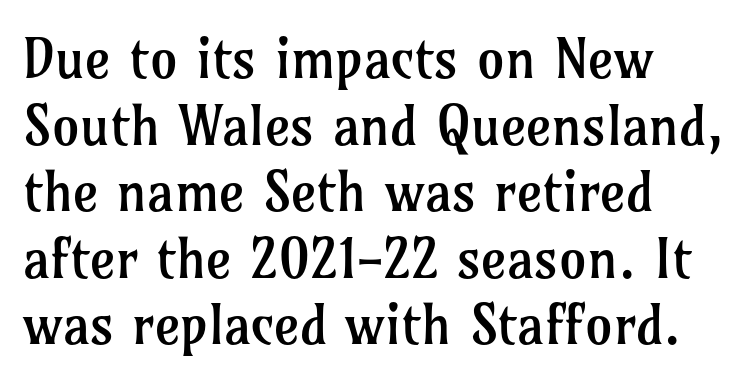
A clean baseline with only descenders dipping below it. Serif or sans? Serif — the stroke terminals have little feet. Proportional: the letters do not fall into vertical columns. The lettering holds an erect, upright posture throughout. Line starts are locked; line ends wander. The passage shown is not bold in any degree.
